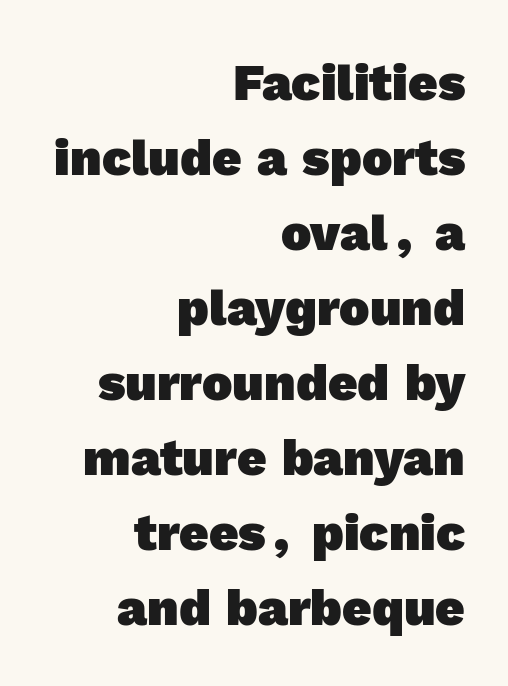
The image shows 51 px heavy sans-serif type; set right-aligned, normal line spacing (1.47x), normal letter spacing, not underlined; a medium x-height.
